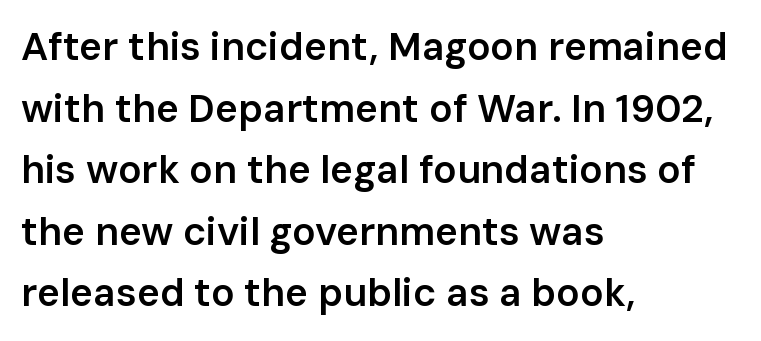
{"serif": "no", "italic": "no", "bold": "semi", "weight": "semibold", "width": "normal", "stroke_contrast": "low", "x_height": "medium", "monospaced": "no", "underline": "no", "align": "left", "line_spacing": "normal", "line_spacing_ratio": 1.58, "letter_spacing": "normal", "letter_spacing_em": 0.0, "glyph_px": 39}
